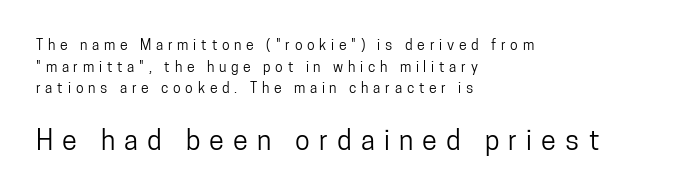
The image shows 27 px text type, upright; set left-aligned, normal line spacing (1.55x), unusually wide letter spacing (+0.34 em), not underlined; the second (bottom) block is 1.93x larger.
